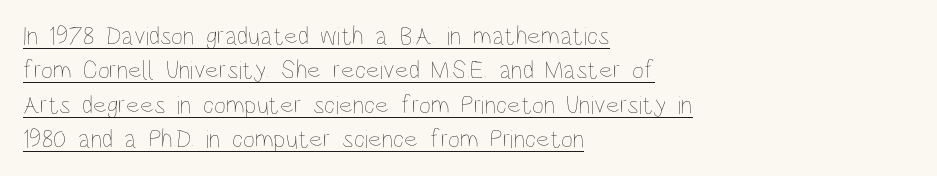
Q: Is the text bold? A: No.
Q: Is the text italic (slanted)? A: No, it is upright.
Q: Is the text underlined? A: Yes.
Q: How is the paragraph aligned? A: Left-aligned.
Q: Is the spacing between letters normal or unusually wide? A: Normal.
Q: Is the spacing between lines tight, normal or loose? A: Normal.
